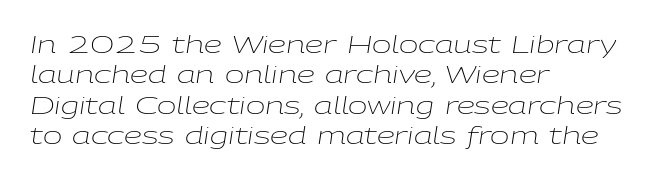
A quiet, ordinary-to-light weight characterises the typeface. The lines are quadded left. Evenly set lines give the paragraph a standard silhouette. Quick note: italic. The foot of each line stays bare and open.
